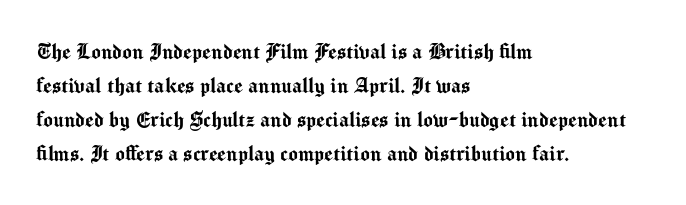
{"italic": "no", "underline": "no", "align": "left", "line_spacing": "normal", "line_spacing_ratio": 1.36, "letter_spacing": "normal", "letter_spacing_em": 0.0, "glyph_px": 25}
